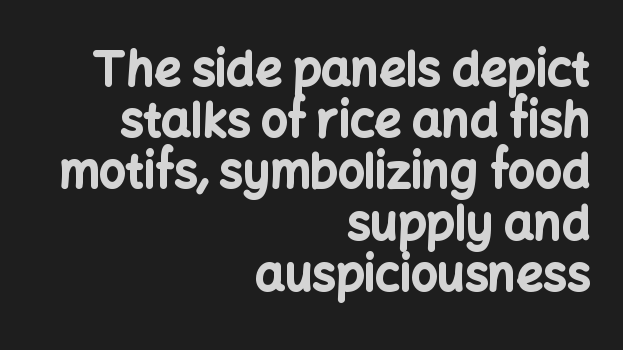
In terms of letterspacing, this is plain default setting. Glance below the letters and you will spot only blank space. To sum up the face: it is a sans, with no serifs. Each line ends at the same right margin while the left side varies.
